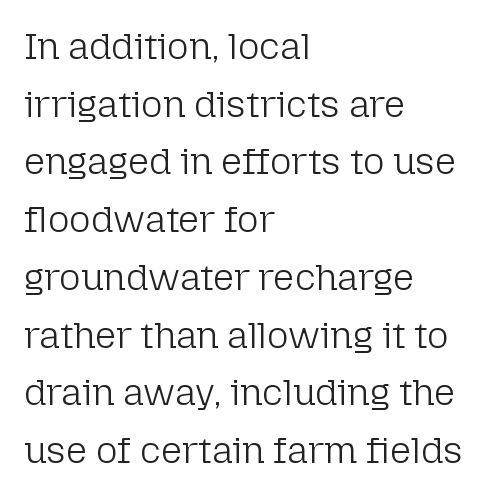
Q: Is the text bold? A: No.
Q: Is the text italic (slanted)? A: No, it is upright.
Q: Is the typeface a serif or a sans-serif typeface? A: Sans-serif.
Q: Is the text underlined? A: No.
Q: How is the paragraph aligned? A: Left-aligned.
Q: Is the spacing between letters normal or unusually wide? A: Normal.
Q: Is the spacing between lines tight, normal or loose? A: Normal.
Q: Width (condensed, normal, or wide)? A: Normal.
Q: Stroke contrast? A: Low.
Q: x-height? A: Medium.
Q: Monospaced? A: No.
